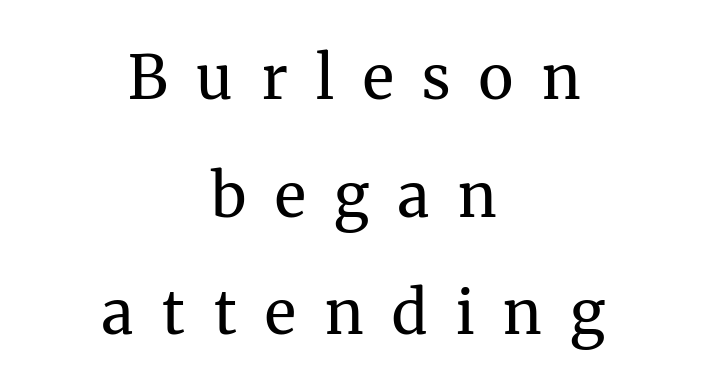
Q: Is the text bold? A: No.
Q: Is the text italic (slanted)? A: No, it is upright.
Q: Is the typeface a serif or a sans-serif typeface? A: Serif.
Q: Is the text underlined? A: No.
Q: How is the paragraph aligned? A: Centered.
Q: Is the spacing between letters normal or unusually wide? A: Unusually wide.
Q: Is the spacing between lines tight, normal or loose? A: Loose.
Q: Width (condensed, normal, or wide)? A: Normal.
Q: Stroke contrast? A: Medium.
Q: x-height? A: Medium.
Q: Monospaced? A: No.
